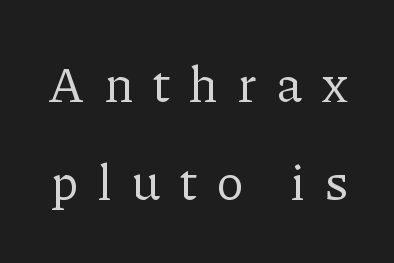
Q: Is the text bold? A: No.
Q: Is the text italic (slanted)? A: No, it is upright.
Q: Is the typeface a serif or a sans-serif typeface? A: Serif.
Q: Is the text underlined? A: No.
Q: Is the spacing between letters normal or unusually wide? A: Unusually wide.
Q: Is the spacing between lines tight, normal or loose? A: Loose.
Q: Width (condensed, normal, or wide)? A: Normal.
Q: Stroke contrast? A: Low.
Q: x-height? A: Medium.
Q: Monospaced? A: No.
